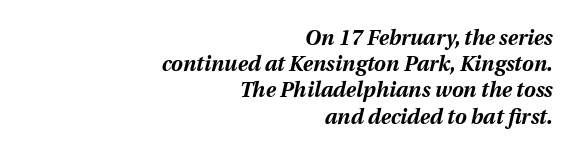
Q: Is the text bold? A: Yes.
Q: Is the text italic (slanted)? A: Yes, it leans right by about 12 degrees.
Q: Is the text underlined? A: No.
Q: How is the paragraph aligned? A: Right-aligned.
Q: Is the spacing between letters normal or unusually wide? A: Normal.
Q: Is the spacing between lines tight, normal or loose? A: Normal.
